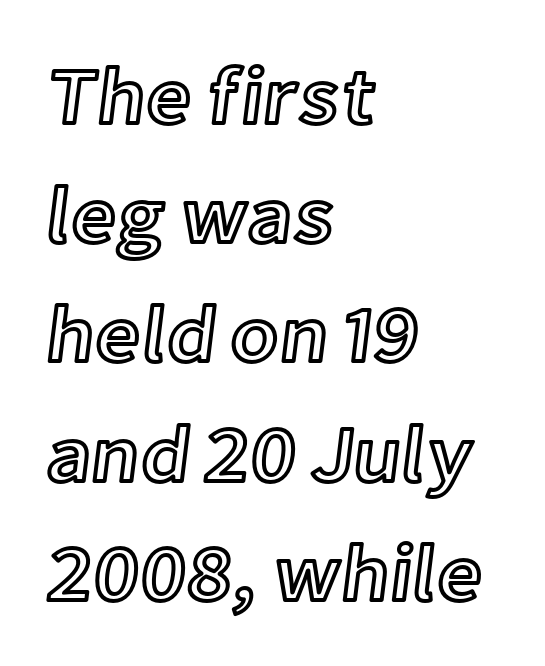
Q: Is the text italic (slanted)? A: Yes.
Q: Is the text underlined? A: No.
Q: How is the paragraph aligned? A: Left-aligned.
Q: Is the spacing between letters normal or unusually wide? A: Normal.
Q: Is the spacing between lines tight, normal or loose? A: Normal.
Q: Width (condensed, normal, or wide)? A: Normal.
Q: x-height? A: Medium.
Q: Monospaced? A: No.
